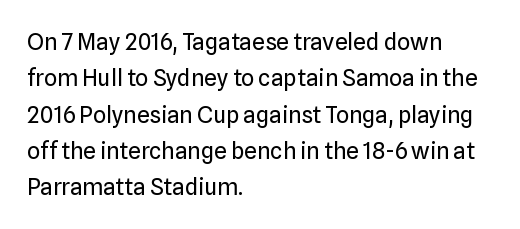
The image shows 23 px text type, upright; set left-aligned, normal line spacing (1.58x), normal letter spacing, not underlined.
